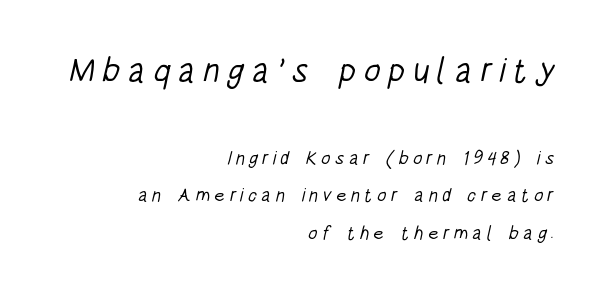
Q: Is the text bold? A: No.
Q: Is the typeface a serif or a sans-serif typeface? A: Sans-serif.
Q: Is the text underlined? A: No.
Q: How is the paragraph aligned? A: Right-aligned.
Q: Is the spacing between letters normal or unusually wide? A: Unusually wide.
Q: Is the spacing between lines tight, normal or loose? A: Loose.
Q: Which block of text is set in a larger size, the first (top) or the second (bottom)? A: The first (top) one.
Q: Width (condensed, normal, or wide)? A: Condensed.
Q: Stroke contrast? A: Low.
Q: x-height? A: Large.
Q: Monospaced? A: No.
